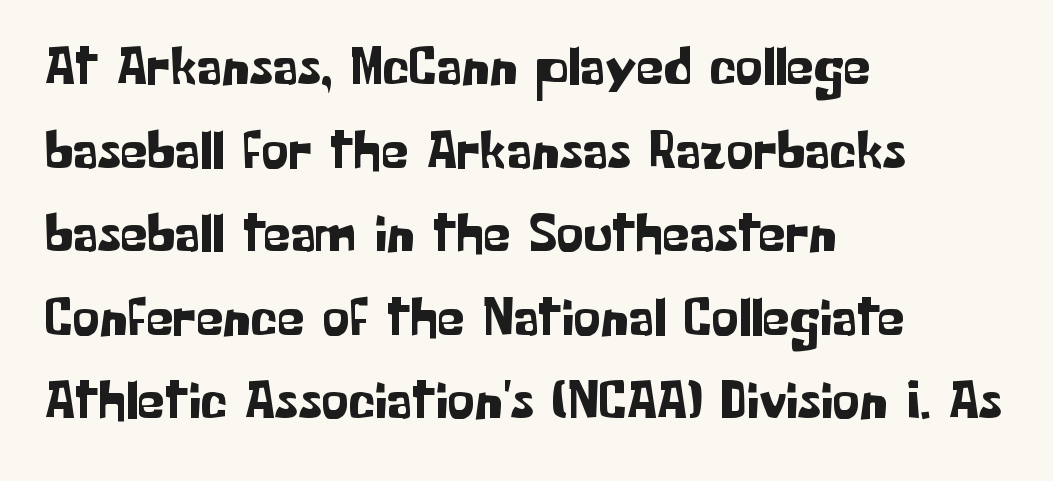
The passage shown is typeset with a sans-serif family. Typeset ragged right — the left edge is the straight one. The face used here is proportionally spaced, like ordinary book or web type. Italic? Not at all — the glyphs are vertical. Honestly, the letter spacing is just normal — you wouldn't notice it. The designer left line spacing at the default.
